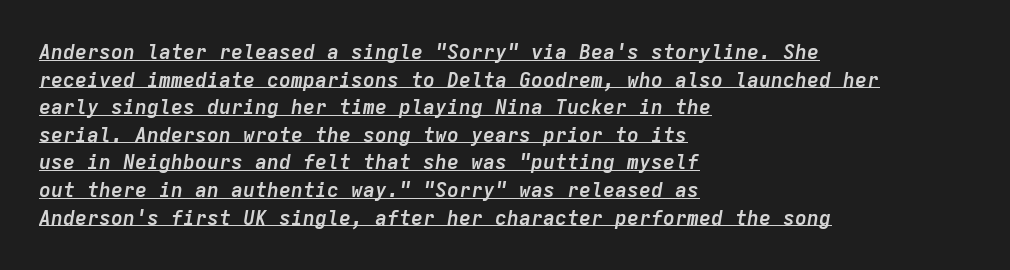
Q: Is the text bold? A: Yes.
Q: Is the text italic (slanted)? A: Yes, it leans right by about 9 degrees.
Q: Is the text underlined? A: Yes.
Q: How is the paragraph aligned? A: Left-aligned.
Q: Is the spacing between letters normal or unusually wide? A: Normal.
Q: Is the spacing between lines tight, normal or loose? A: Normal.
